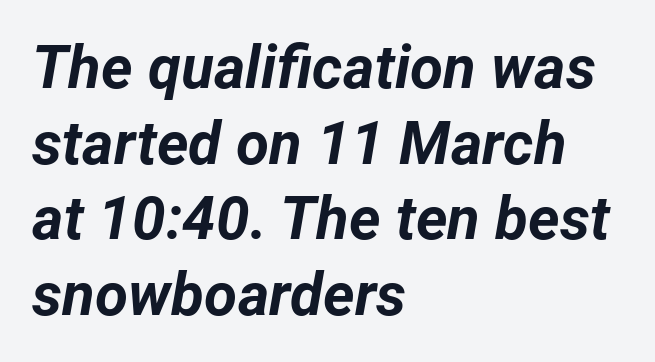
Here the glyphs are tracked normally, forming tight word shapes. Honestly, the row spacing looks completely unremarkable. Its strokes are broad and dark, the hallmark of bold type. The face used here is proportionally spaced, like ordinary book or web type. Any mark beneath the type? The region is blank.
